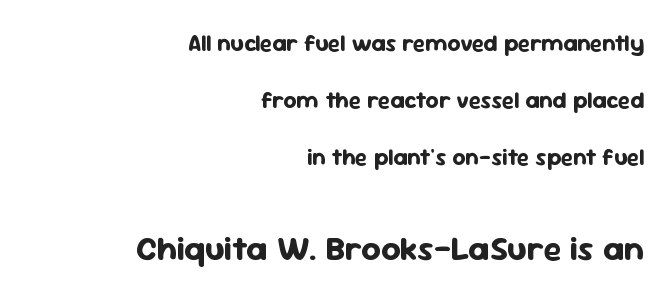
The image shows 34 px bold sans-serif type, upright; set right-aligned, loose line spacing (2.47x), normal letter spacing, not underlined; the second (bottom) block is 1.48x larger; low stroke contrast and a medium x-height.
